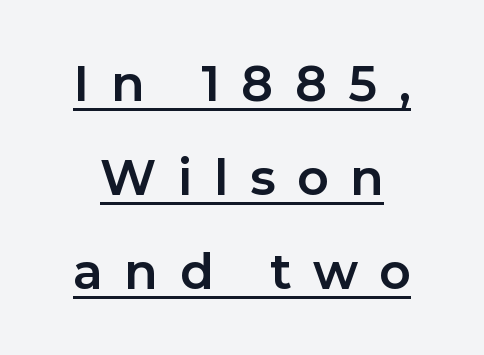
Q: Is the text bold? A: Yes.
Q: Is the text italic (slanted)? A: No, it is upright.
Q: Is the typeface a serif or a sans-serif typeface? A: Sans-serif.
Q: Is the text underlined? A: Yes.
Q: Is the spacing between letters normal or unusually wide? A: Unusually wide.
Q: Is the spacing between lines tight, normal or loose? A: Loose.
Q: Width (condensed, normal, or wide)? A: Normal.
Q: Stroke contrast? A: Low.
Q: x-height? A: Medium.
Q: Monospaced? A: No.
